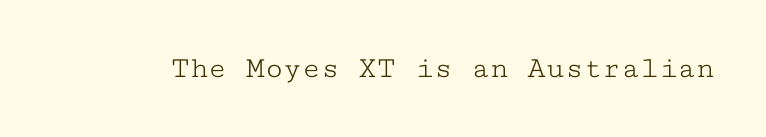
{"serif": "yes", "italic": "no", "bold": "no", "weight": "light", "width": "wide", "stroke_contrast": "low", "x_height": "medium", "monospaced": "yes", "underline": "no", "letter_spacing": "normal", "letter_spacing_em": 0.0, "glyph_px": 31}
